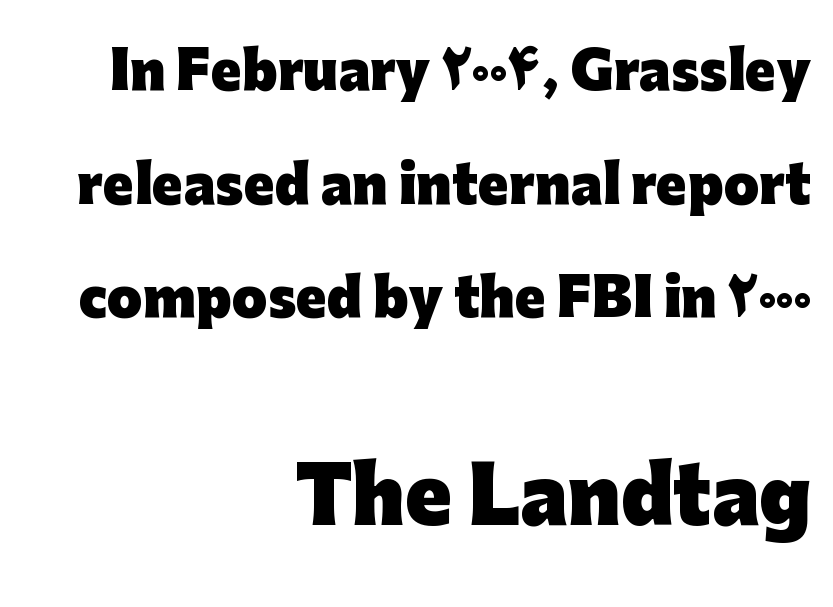
Q: Is the text bold? A: Yes.
Q: Is the text italic (slanted)? A: No, it is upright.
Q: Is the typeface a serif or a sans-serif typeface? A: Sans-serif.
Q: Is the text underlined? A: No.
Q: How is the paragraph aligned? A: Right-aligned.
Q: Is the spacing between letters normal or unusually wide? A: Normal.
Q: Is the spacing between lines tight, normal or loose? A: Loose.
Q: Which block of text is set in a larger size, the first (top) or the second (bottom)? A: The second (bottom) one.
Q: Width (condensed, normal, or wide)? A: Normal.
Q: Stroke contrast? A: Low.
Q: x-height? A: Medium.
Q: Monospaced? A: No.
